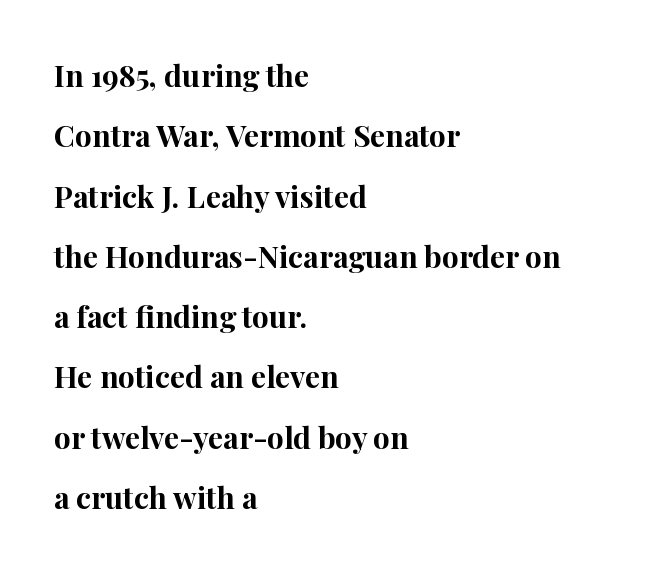
Q: Is the text bold? A: Yes.
Q: Is the text italic (slanted)? A: No, it is upright.
Q: Is the typeface a serif or a sans-serif typeface? A: Serif.
Q: Is the text underlined? A: No.
Q: How is the paragraph aligned? A: Left-aligned.
Q: Is the spacing between letters normal or unusually wide? A: Normal.
Q: Is the spacing between lines tight, normal or loose? A: Loose.
Q: Width (condensed, normal, or wide)? A: Normal.
Q: Stroke contrast? A: High.
Q: x-height? A: Medium.
Q: Monospaced? A: No.
